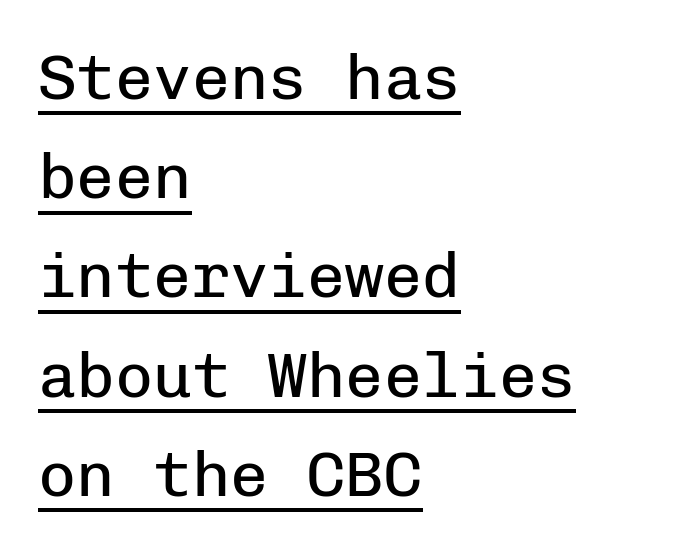
The image shows 64 px regular-weight sans-serif type, upright, monospaced; set left-aligned, normal line spacing (1.55x), normal letter spacing, underlined; low stroke contrast and a medium x-height.
